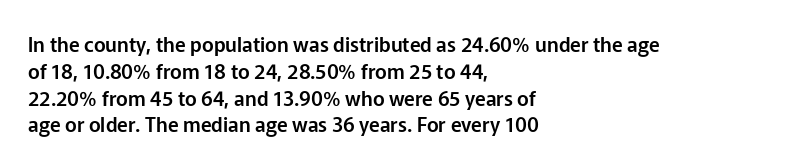
The vertical gap from one line to the next is medium. The letters sit at their default tracking, neither squeezed nor spread. A student would call this left alignment; a typographer would say flush left, rag right. Does the lettering tilt? It doesn't — this is upright.
